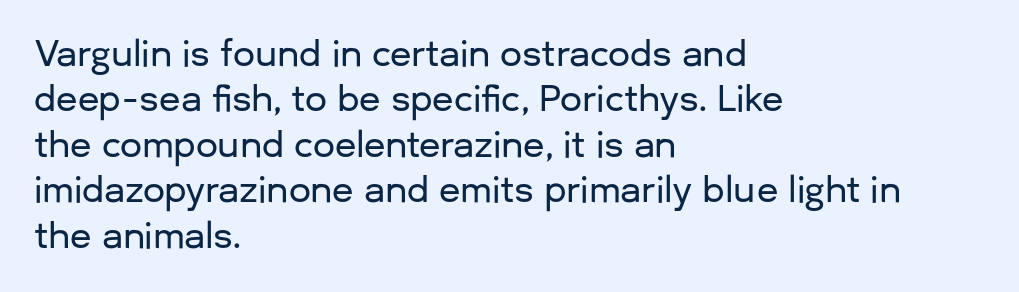
The lettering holds an erect, upright posture throughout. Every row of glyphs begins at an identical x-position on the left. This sample has the flowing, uneven cadence of proportional lettering. Is the letter spacing exaggerated? No — it looks like the ordinary default. Is this a sans? Yes — the strokes have no serifs.
